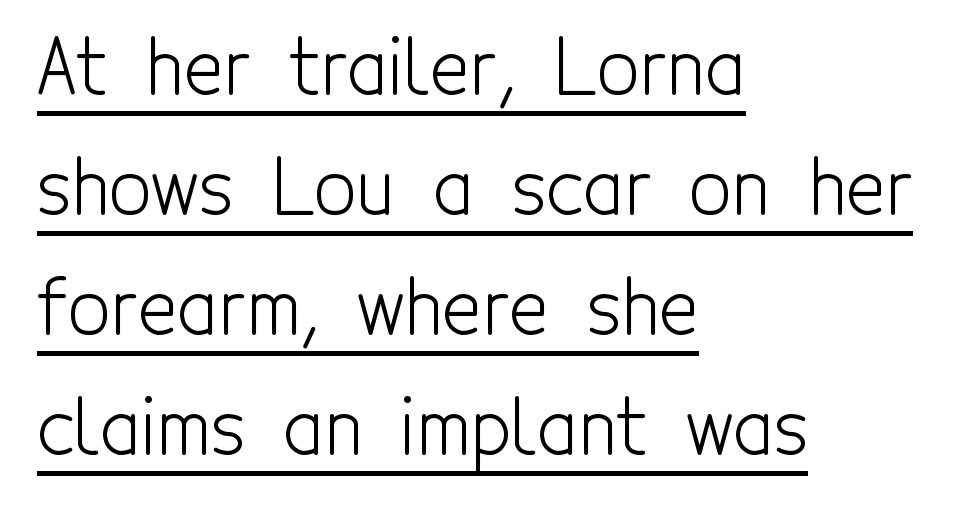
Q: Is the text bold? A: No.
Q: Is the text italic (slanted)? A: No, it is upright.
Q: Is the typeface a serif or a sans-serif typeface? A: Sans-serif.
Q: Is the text underlined? A: Yes.
Q: How is the paragraph aligned? A: Left-aligned.
Q: Is the spacing between letters normal or unusually wide? A: Normal.
Q: Is the spacing between lines tight, normal or loose? A: Normal.
Q: Width (condensed, normal, or wide)? A: Condensed.
Q: x-height? A: Medium.
Q: Monospaced? A: No.
